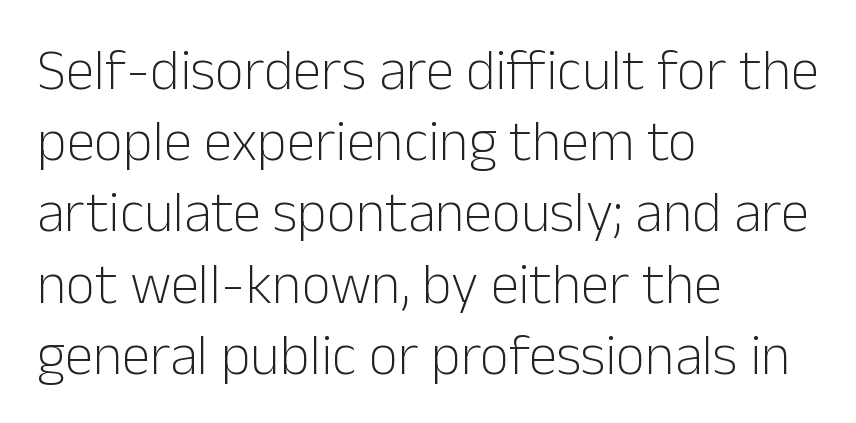
The rendering keeps characters at their native spacing. The letterforms sit at book weight or below. Varying glyph widths throughout — classic text-font behaviour. The string is rendered with underlining switched off. Every character sits straight up, as roman type does.
